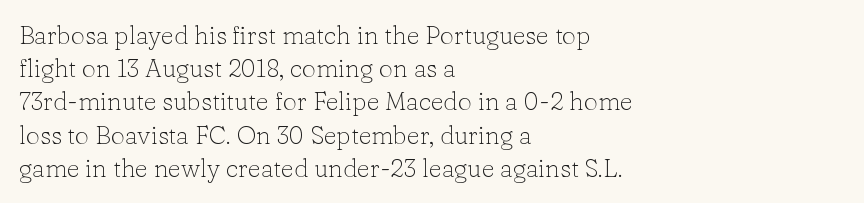
{"italic": "no", "bold": "no", "underline": "no", "align": "left", "line_spacing": "normal", "line_spacing_ratio": 1.33, "letter_spacing": "normal", "letter_spacing_em": 0.0, "glyph_px": 25}
